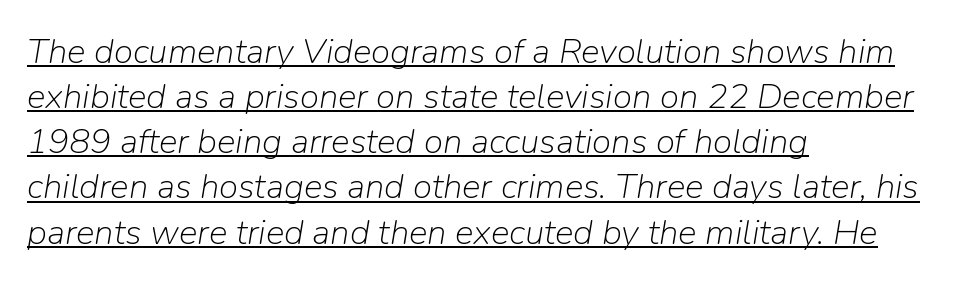
The image shows 35 px light type, italic (leaning right); set left-aligned, normal line spacing (1.29x), normal letter spacing, underlined; low stroke contrast and a medium x-height.
